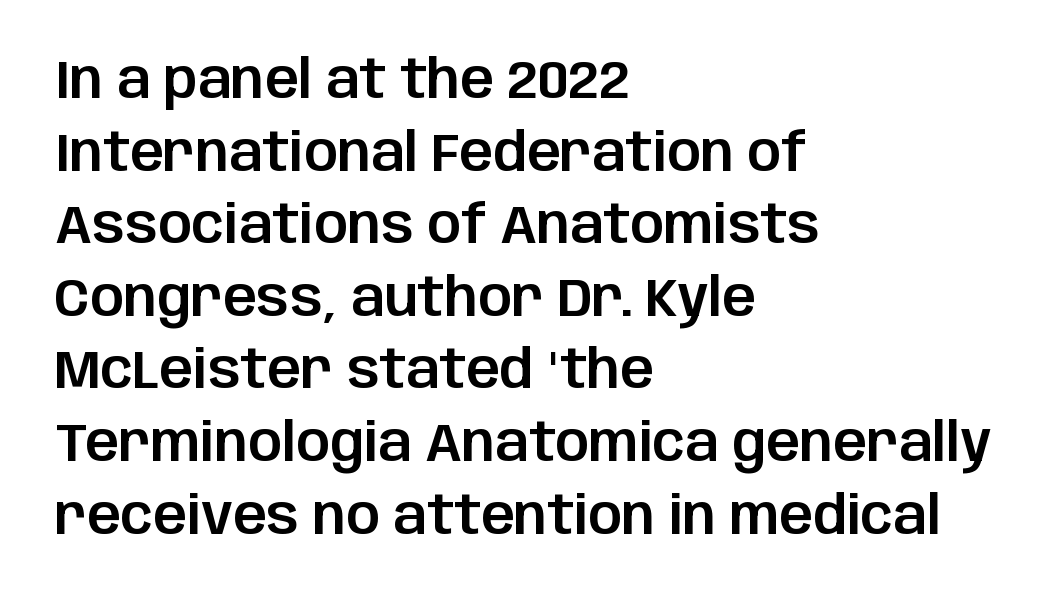
{"serif": "no", "italic": "no", "width": "normal", "stroke_contrast": "low", "x_height": "large", "monospaced": "no", "underline": "no", "align": "left", "line_spacing": "normal", "line_spacing_ratio": 1.37, "letter_spacing": "normal", "letter_spacing_em": 0.0, "glyph_px": 53}
